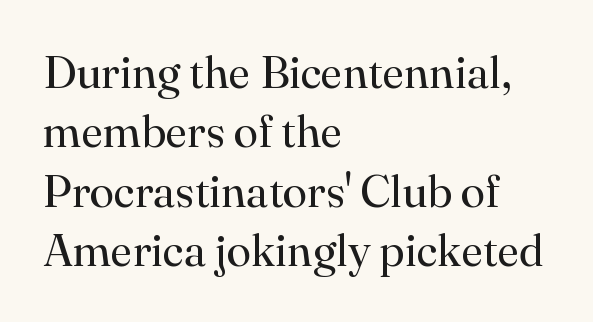
{"serif": "yes", "italic": "no", "bold": "no", "weight": "regular", "width": "normal", "stroke_contrast": "high", "x_height": "small", "monospaced": "no", "underline": "no", "align": "left", "line_spacing": "normal", "line_spacing_ratio": 1.32, "letter_spacing": "normal", "letter_spacing_em": 0.0, "glyph_px": 45}
